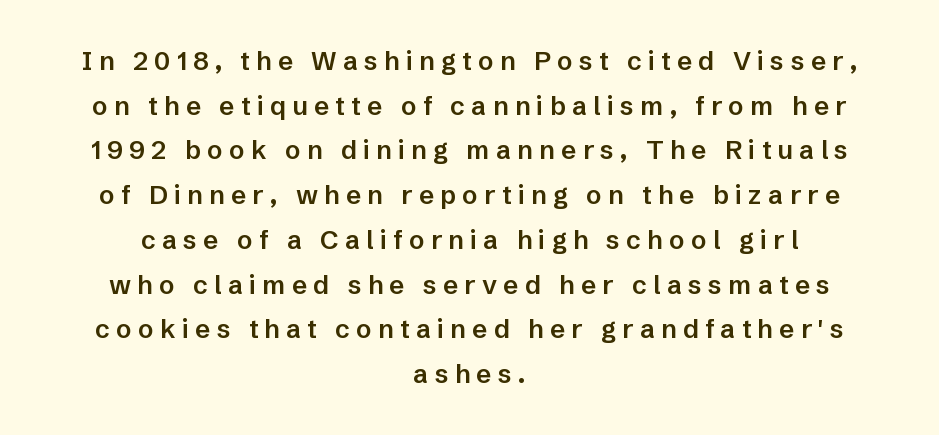
Any mark beneath the type? The region is blank. The specimen reads as upright at a glance. The typesetter chose a symmetrical, centered arrangement here. The letterforms stand isolated, each surrounded by extra space. The characters look somewhat weighty, a semibold short of true bold.
